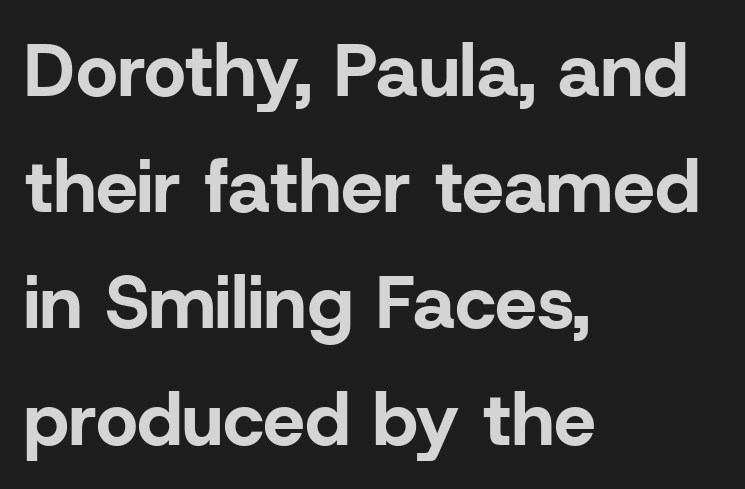
{"serif": "no", "italic": "no", "bold": "yes", "weight": "bold", "width": "normal", "stroke_contrast": "low", "x_height": "medium", "monospaced": "no", "underline": "no", "align": "left", "line_spacing": "normal", "line_spacing_ratio": 1.57, "letter_spacing": "normal", "letter_spacing_em": 0.0, "glyph_px": 74}
